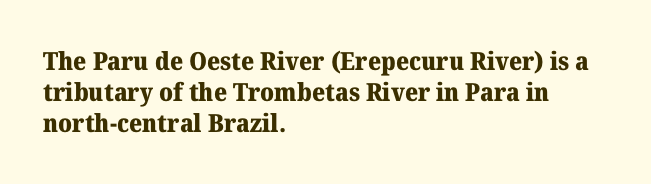
The image shows 25 px bold type, upright; set left-aligned, normal line spacing (1.25x), normal letter spacing, not underlined.
